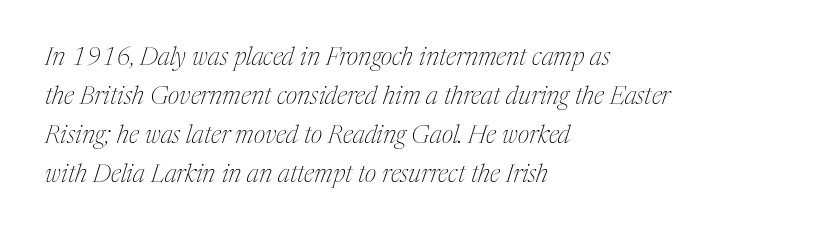
The image shows 25 px text type, italic (leaning right); set left-aligned, normal line spacing (1.56x), normal letter spacing, not underlined.
